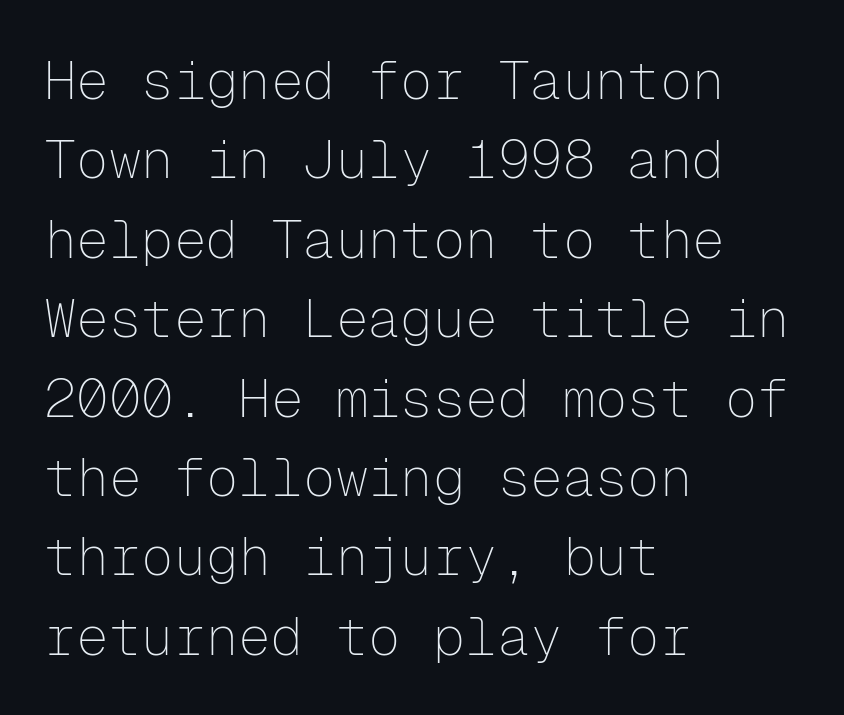
{"serif": "no", "italic": "no", "bold": "no", "weight": "thin", "width": "normal", "stroke_contrast": "low", "x_height": "medium", "monospaced": "yes", "underline": "no", "align": "left", "line_spacing": "normal", "line_spacing_ratio": 1.47, "letter_spacing": "normal", "letter_spacing_em": 0.0, "glyph_px": 54}
